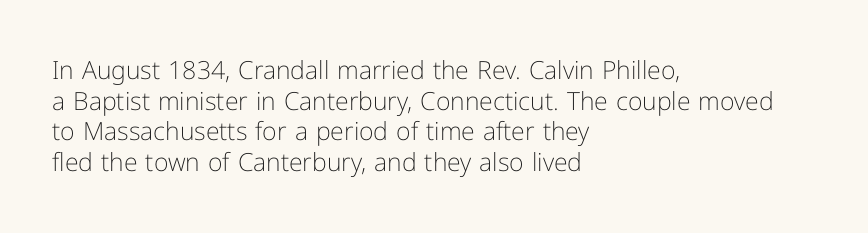
The letters look calm and open, with moderate or lighter stems. Descenders are the only things crossing below the line. Left-aligned paragraph, ragged on the right. Short note: letters normally spaced.
